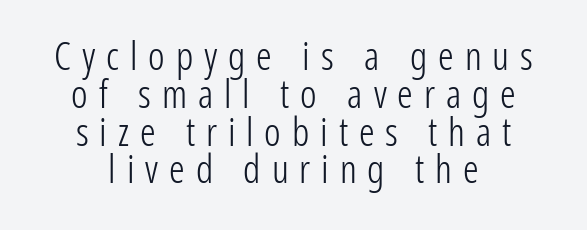
I'd call this a sans setting — the letters go barefoot. Centered paragraph, ragged on both sides. The rendering uses natural spacing where letterforms have individual widths. Each stroke keeps to a modest, everyday thickness or less.
